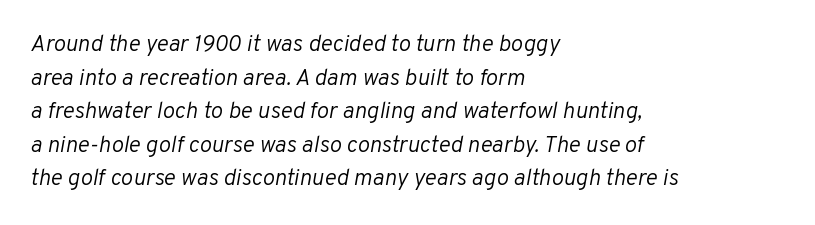
A classic flush-left, rag-right setting is used for this passage. Quick note: italic. Plain, unruled lines of type. No heavy texture on the line: the type isn't bold. The face used here is rendered with its standard letterfit.
